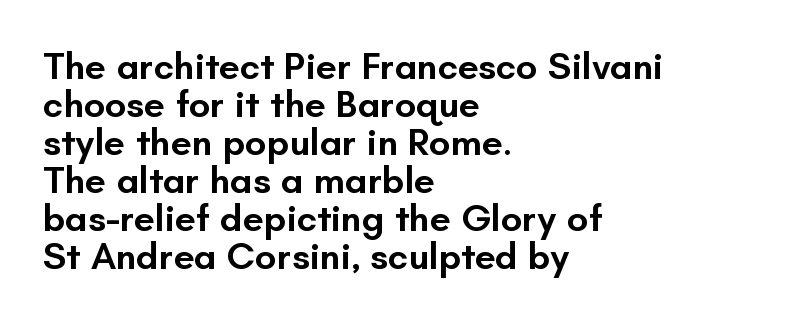
The image shows 38 px semibold sans-serif type, upright; set left-aligned, tight line spacing (1.0x), normal letter spacing, not underlined; low stroke contrast and a small x-height.
